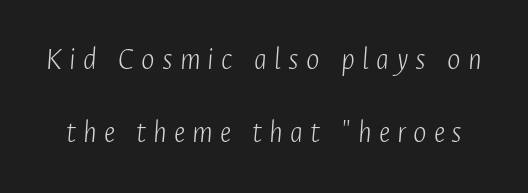
Just letters on the line, the space beneath them empty. The letters look calm and open, with moderate or lighter stems. Each new line begins a long way beneath the previous one. A typesetter would call this proportional, since set widths differ per character. Posture: slanted. Spacing between characters has been opened up far beyond the box default.
